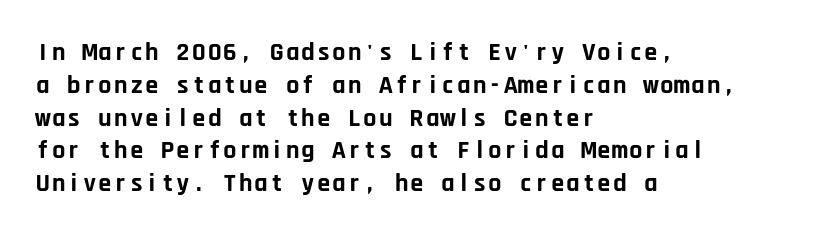
{"italic": "no", "bold": "yes", "underline": "no", "align": "left", "line_spacing": "normal", "line_spacing_ratio": 1.26, "letter_spacing": "normal", "letter_spacing_em": 0.0, "glyph_px": 26}
